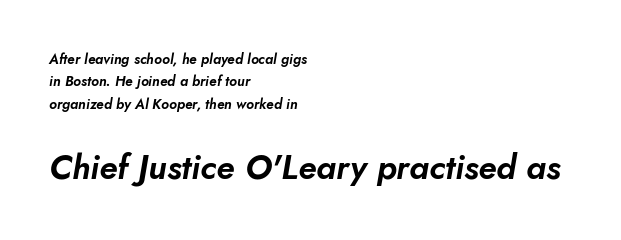
When letters slant like this, we call the style italic. A student would notice the bottom passage is typeset larger than what precedes it. Left-aligned paragraph, ragged on the right. The letters advance in unequal steps, a hallmark of proportional type. The zone under the glyphs is completely vacant.
